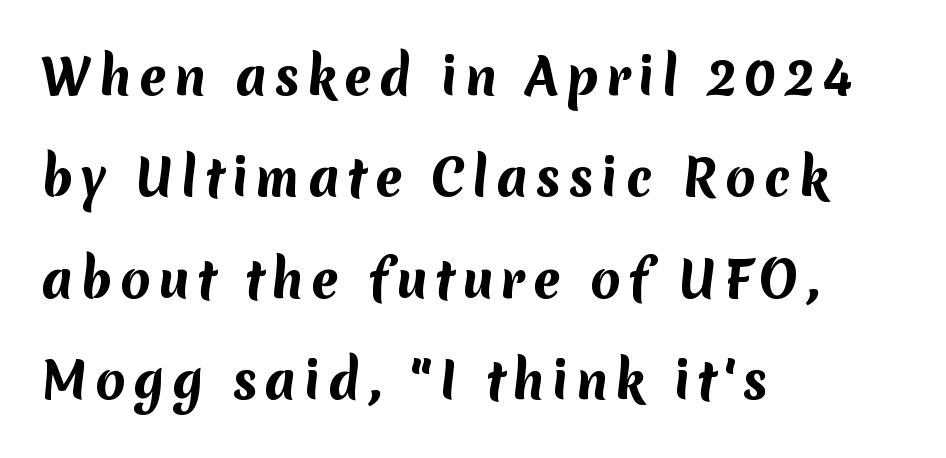
{"serif": "no", "bold": "yes", "weight": "bold", "width": "normal", "stroke_contrast": "medium", "x_height": "medium", "monospaced": "no", "underline": "no", "align": "left", "line_spacing": "loose", "line_spacing_ratio": 2.07, "glyph_px": 49}
